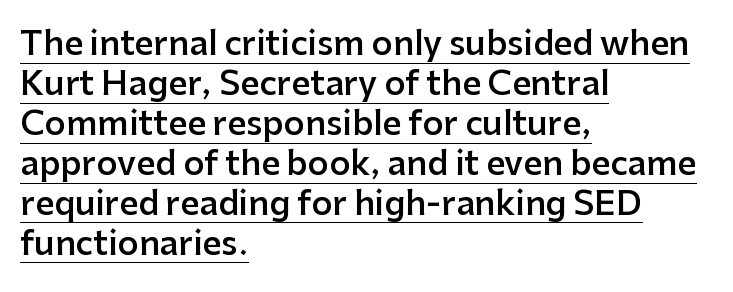
The image shows 33 px semibold sans-serif type, upright; set left-aligned, line spacing 1.21x, normal letter spacing, underlined; low stroke contrast and a medium x-height.
